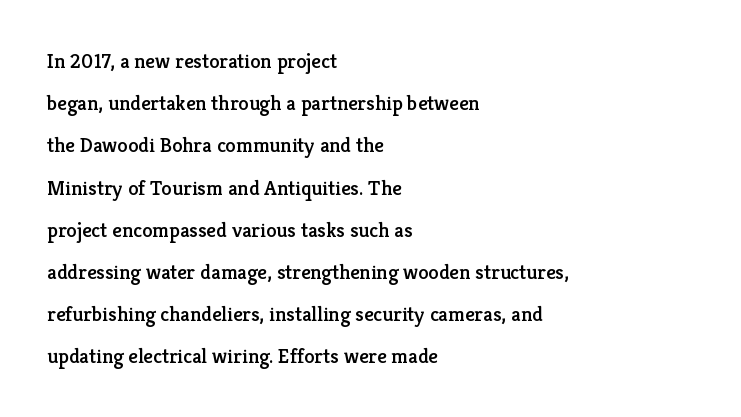
The image shows 21 px text type, upright; set left-aligned, loose line spacing (2.01x), normal letter spacing, not underlined.
